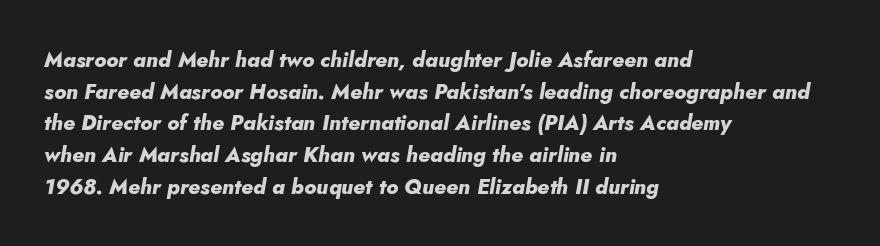
Q: Is the text bold? A: Yes.
Q: Is the text italic (slanted)? A: Yes, it leans right by about 10 degrees.
Q: Is the text underlined? A: No.
Q: How is the paragraph aligned? A: Left-aligned.
Q: Is the spacing between letters normal or unusually wide? A: Normal.
Q: Is the spacing between lines tight, normal or loose? A: Normal.
